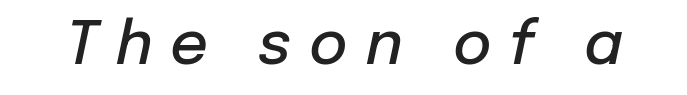
The image shows 59 px semibold type, italic (leaning right); set unusually wide letter spacing (+0.3 em), not underlined; low stroke contrast and a medium x-height.
